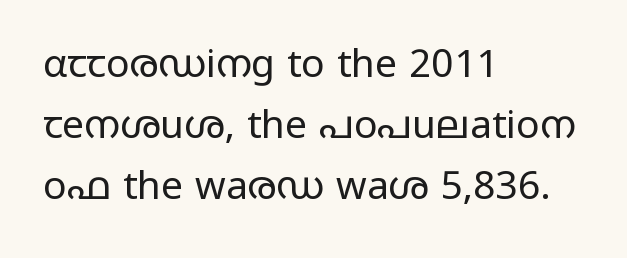
{"serif": "no", "italic": "no", "bold": "no", "weight": "regular", "width": "wide", "stroke_contrast": "low", "x_height": "medium", "monospaced": "no", "underline": "no", "align": "left", "line_spacing": "normal", "line_spacing_ratio": 1.57, "letter_spacing": "normal", "letter_spacing_em": 0.0, "glyph_px": 39}
